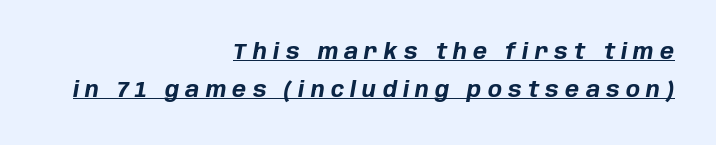
Emphasis-style slanted type is in use. Decoration check: the copy is underlined. Loose tracking; the words dissolve into strings of separated letters. Its strokes are broad and dark, the hallmark of bold type.
